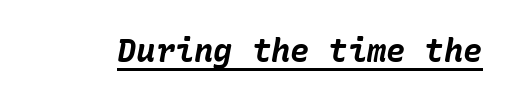
The image shows 32 px bold type, italic (leaning right); set normal letter spacing, underlined; low stroke contrast and a medium x-height.
